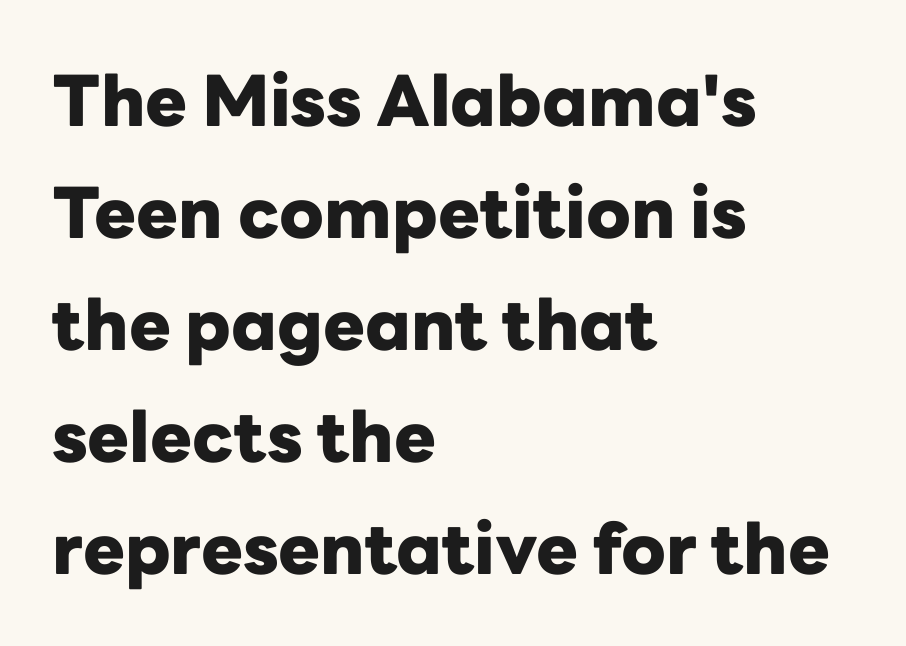
{"serif": "no", "italic": "no", "bold": "yes", "weight": "heavy", "width": "normal", "stroke_contrast": "low", "x_height": "medium", "monospaced": "no", "underline": "no", "align": "left", "line_spacing": "normal", "line_spacing_ratio": 1.6, "letter_spacing": "normal", "letter_spacing_em": 0.0, "glyph_px": 70}
